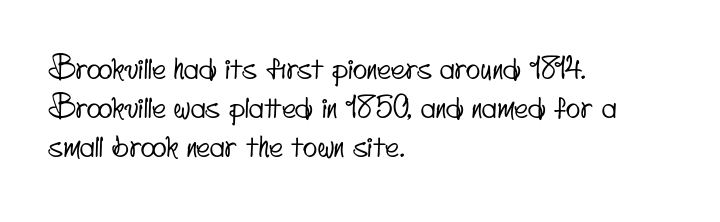
The image shows 30 px condensed sans-serif type; set left-aligned, normal line spacing (1.3x), normal letter spacing, not underlined; low stroke contrast and a small x-height.
